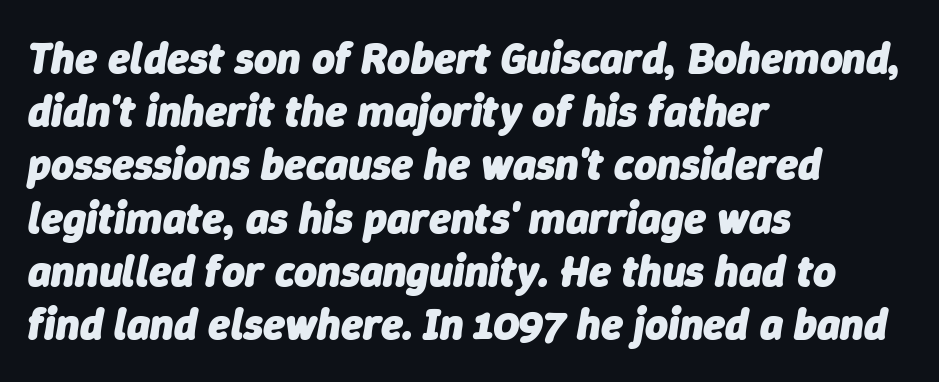
{"italic": "yes", "lean": "right", "slant_degrees": 9, "bold": "yes", "weight": "heavy", "width": "normal", "stroke_contrast": "low", "x_height": "medium", "monospaced": "no", "underline": "no", "align": "left", "line_spacing_ratio": 1.21, "letter_spacing": "normal", "letter_spacing_em": 0.0, "glyph_px": 44}
